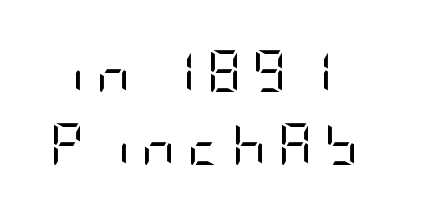
{"serif": "no", "italic": "no", "bold": "no", "weight": "regular", "width": "condensed", "stroke_contrast": "low", "x_height": "large", "underline": "no", "align": "left", "line_spacing_ratio": 1.73, "letter_spacing": "wide", "letter_spacing_em": 0.27, "glyph_px": 42}
